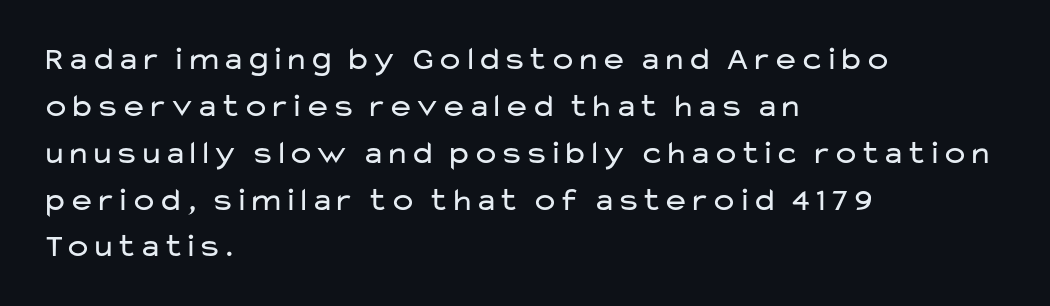
{"serif": "no", "italic": "no", "bold": "no", "weight": "regular", "width": "wide", "stroke_contrast": "low", "x_height": "medium", "monospaced": "no", "underline": "no", "align": "left", "line_spacing": "normal", "line_spacing_ratio": 1.42, "letter_spacing": "normal", "letter_spacing_em": 0.0, "glyph_px": 33}
